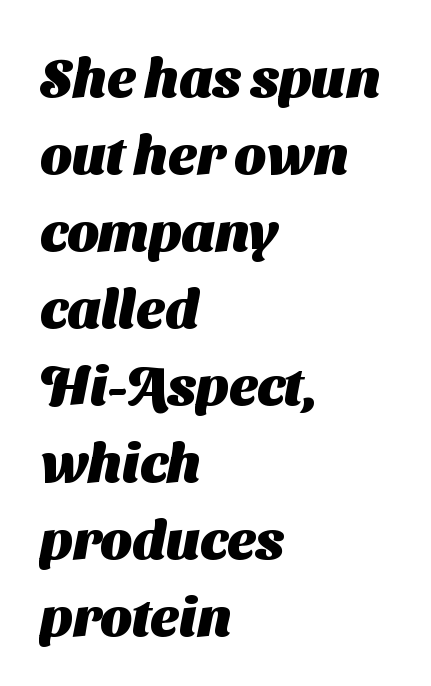
The image shows 55 px heavy sans-serif type; set left-aligned, normal line spacing (1.4x), normal letter spacing, not underlined; medium stroke contrast and a medium x-height.
